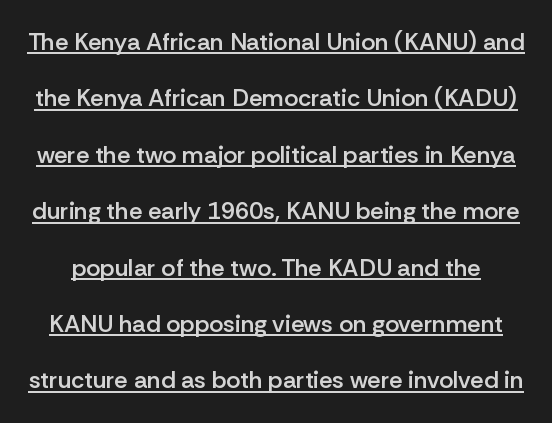
Q: Is the text bold? A: Semi-bold.
Q: Is the text italic (slanted)? A: No, it is upright.
Q: Is the text underlined? A: Yes.
Q: Is the spacing between letters normal or unusually wide? A: Normal.
Q: Is the spacing between lines tight, normal or loose? A: Loose.
